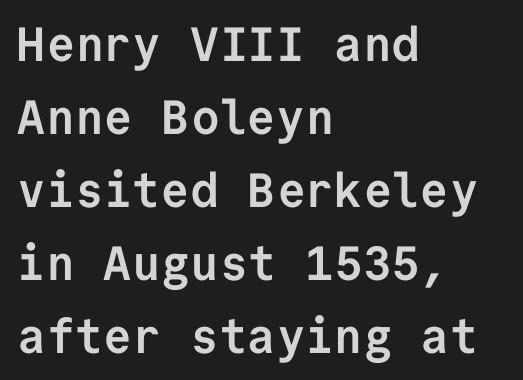
Q: Is the text bold? A: Yes.
Q: Is the text italic (slanted)? A: No, it is upright.
Q: Is the typeface a serif or a sans-serif typeface? A: Sans-serif.
Q: Is the text underlined? A: No.
Q: How is the paragraph aligned? A: Left-aligned.
Q: Is the spacing between letters normal or unusually wide? A: Normal.
Q: Is the spacing between lines tight, normal or loose? A: Normal.
Q: Width (condensed, normal, or wide)? A: Normal.
Q: Stroke contrast? A: Low.
Q: x-height? A: Medium.
Q: Monospaced? A: Yes.
